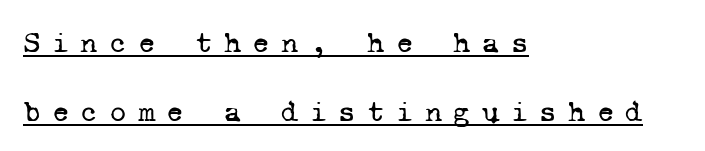
The letters are spread apart with noticeably loose tracking. One glance says open: line gaps are wider than usual. The rendering uses typewriter-style spacing with identical character cells. This sample is left-justified, so line endings fall wherever the words run out. Yep, those are serifs on the letters.
